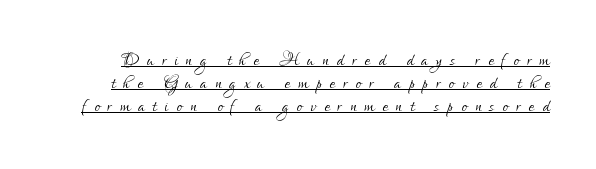
Each new line begins almost immediately beneath the previous one. The line texture is sparse and dotted thanks to wide tracking. Like a heading marked for emphasis, these lines bear an underscore. The letterforms sit at book weight or below.
